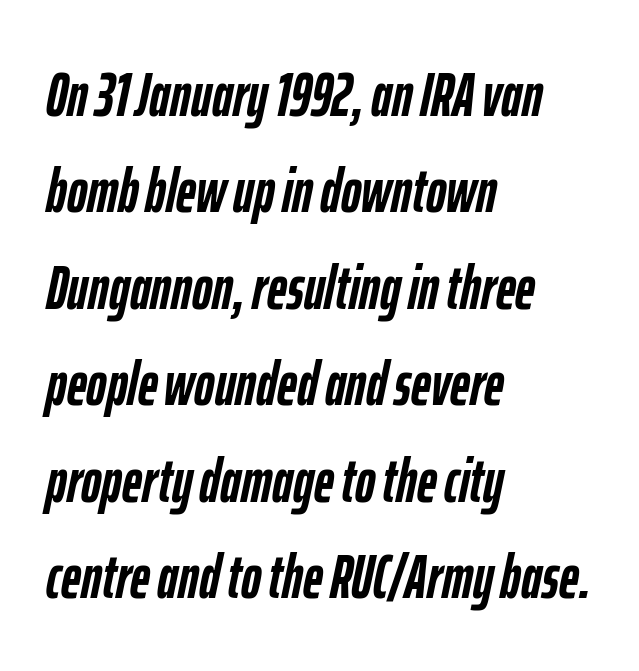
{"italic": "yes", "lean": "right", "slant_degrees": 12, "bold": "yes", "weight": "semibold", "width": "condensed", "stroke_contrast": "low", "x_height": "medium", "monospaced": "no", "underline": "no", "align": "left", "line_spacing": "normal", "line_spacing_ratio": 1.58, "letter_spacing": "normal", "letter_spacing_em": 0.0, "glyph_px": 61}
